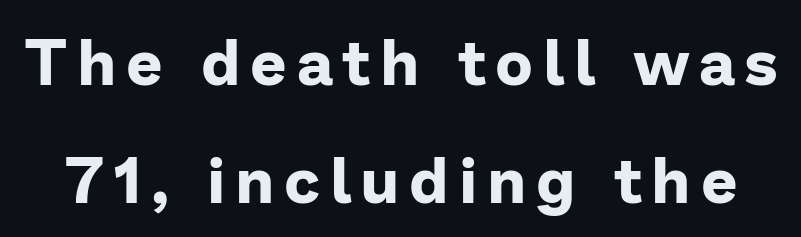
On the weight axis this lands at bold, roughly 700. Designer's note — italics off, roman on. This rendering features lettering with no underline. You can tell from the bare stems that sans-serif type was used. Character widths vary here, with narrow letters taking less room than wide ones.
